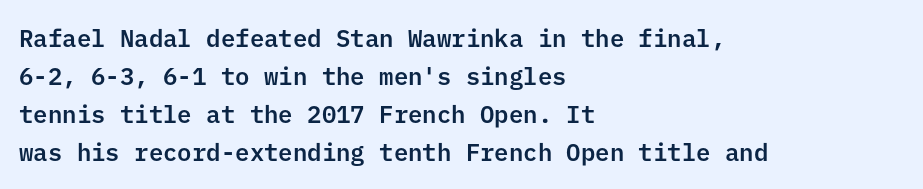
Q: Is the text italic (slanted)? A: No, it is upright.
Q: Is the text underlined? A: No.
Q: How is the paragraph aligned? A: Left-aligned.
Q: Is the spacing between letters normal or unusually wide? A: Normal.
Q: Is the spacing between lines tight, normal or loose? A: Normal.
